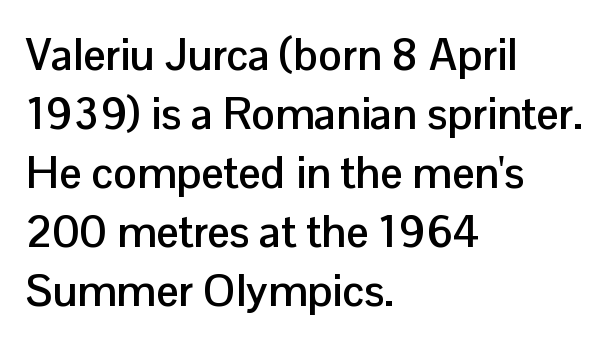
The image shows 44 px semibold sans-serif type, upright; set left-aligned, normal line spacing (1.34x), normal letter spacing, not underlined; low stroke contrast and a medium x-height.
